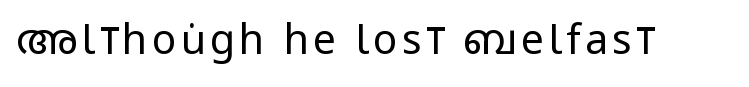
The image shows 41 px regular-weight, condensed sans-serif type, upright; set not underlined; low stroke contrast and a large x-height.
